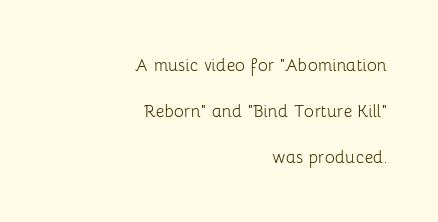
The vertical gap from one line to the next is large. Reading down the block, your eye finds every line finishing at a fixed right position. No word sits above an underline. The rendering keeps characters at their native spacing. The lettering stays uniformly vertical, giving the passage a roman look. The characters are drawn with everyday or finer stroke widths.
